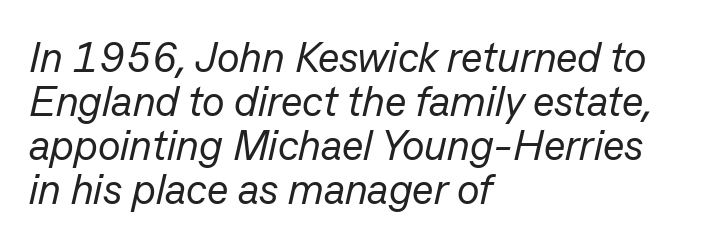
{"italic": "yes", "lean": "right", "slant_degrees": 13, "bold": "no", "weight": "regular", "width": "normal", "stroke_contrast": "low", "x_height": "medium", "monospaced": "no", "underline": "no", "align": "left", "line_spacing": "tight", "line_spacing_ratio": 1.05, "letter_spacing": "normal", "letter_spacing_em": 0.0, "glyph_px": 42}
